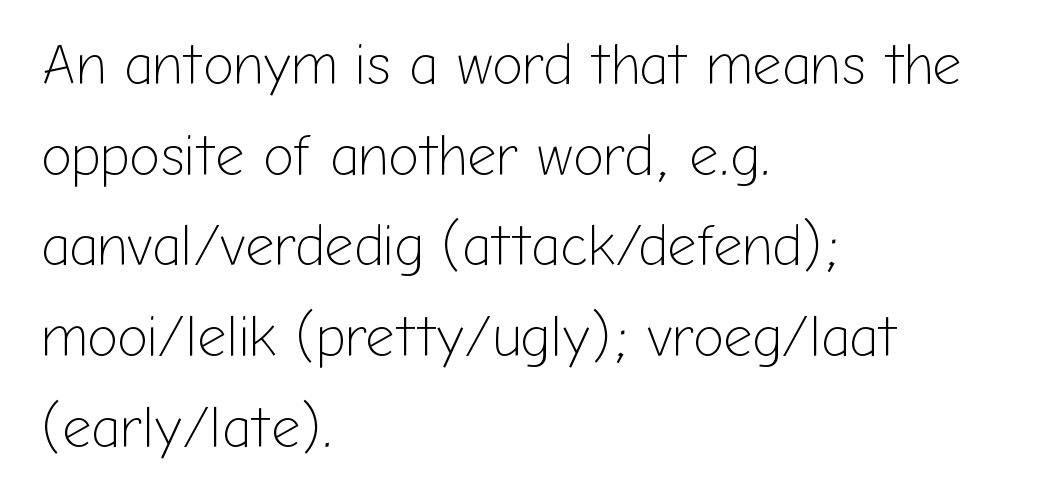
Q: Is the text bold? A: No.
Q: Is the text italic (slanted)? A: No, it is upright.
Q: Is the typeface a serif or a sans-serif typeface? A: Sans-serif.
Q: Is the text underlined? A: No.
Q: How is the paragraph aligned? A: Left-aligned.
Q: Is the spacing between letters normal or unusually wide? A: Normal.
Q: Is the spacing between lines tight, normal or loose? A: Normal.
Q: Width (condensed, normal, or wide)? A: Normal.
Q: Stroke contrast? A: Low.
Q: x-height? A: Medium.
Q: Monospaced? A: No.
